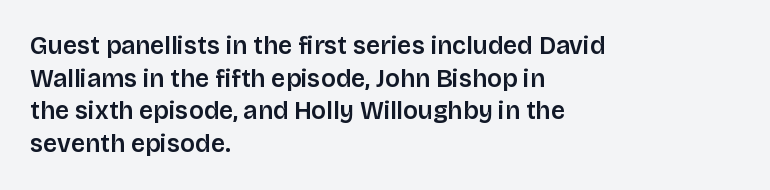
The image shows 25 px text type, upright; set left-aligned, normal line spacing (1.31x), normal letter spacing, not underlined.
